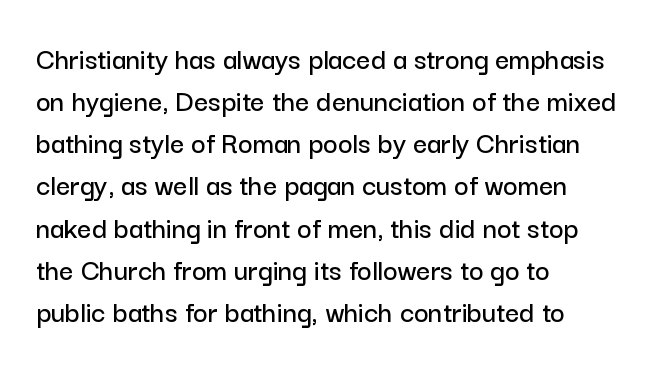
Q: Is the text italic (slanted)? A: No, it is upright.
Q: Is the typeface a serif or a sans-serif typeface? A: Sans-serif.
Q: Is the text underlined? A: No.
Q: How is the paragraph aligned? A: Left-aligned.
Q: Is the spacing between letters normal or unusually wide? A: Normal.
Q: Is the spacing between lines tight, normal or loose? A: Normal.
Q: Width (condensed, normal, or wide)? A: Normal.
Q: Stroke contrast? A: Low.
Q: x-height? A: Medium.
Q: Monospaced? A: No.
